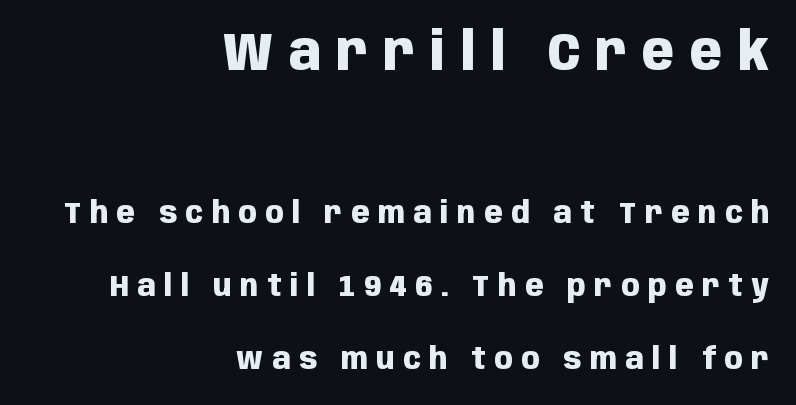
{"serif": "no", "italic": "no", "bold": "yes", "weight": "heavy", "width": "condensed", "stroke_contrast": "low", "x_height": "large", "monospaced": "no", "underline": "no", "align": "right", "line_spacing": "loose", "line_spacing_ratio": 2.44, "letter_spacing": "wide", "letter_spacing_em": 0.29, "larger_block": "first", "size_ratio": 1.77, "glyph_px": 53}
